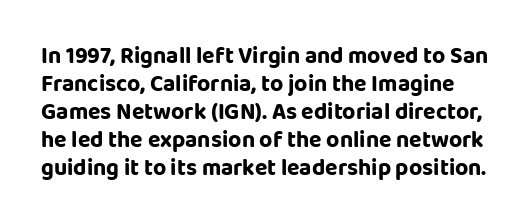
The image shows 23 px text type, upright; set line spacing 1.22x, normal letter spacing, not underlined.
